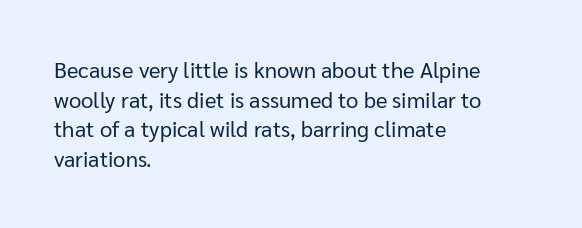
Unmarked baselines from the first word to the last. The designer left line spacing at the default. The rendering anchors every line to the left-hand side. The gaps between neighbouring characters are ordinary and unremarkable. The type sits square on the baseline with zero lean.
